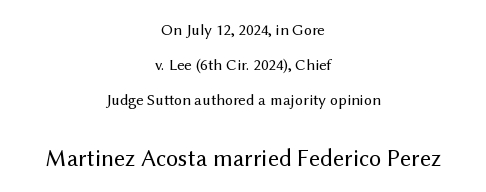
Q: Is the text bold? A: No.
Q: Is the text italic (slanted)? A: No, it is upright.
Q: Is the text underlined? A: No.
Q: How is the paragraph aligned? A: Centered.
Q: Is the spacing between letters normal or unusually wide? A: Normal.
Q: Is the spacing between lines tight, normal or loose? A: Loose.
Q: Which block of text is set in a larger size, the first (top) or the second (bottom)? A: The second (bottom) one.
